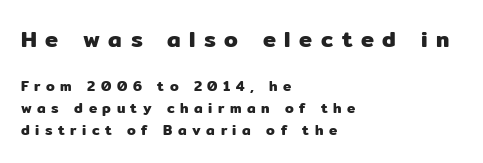
Q: Is the text italic (slanted)? A: No, it is upright.
Q: Is the text underlined? A: No.
Q: How is the paragraph aligned? A: Left-aligned.
Q: Is the spacing between letters normal or unusually wide? A: Unusually wide.
Q: Is the spacing between lines tight, normal or loose? A: Normal.
Q: Which block of text is set in a larger size, the first (top) or the second (bottom)? A: The first (top) one.
